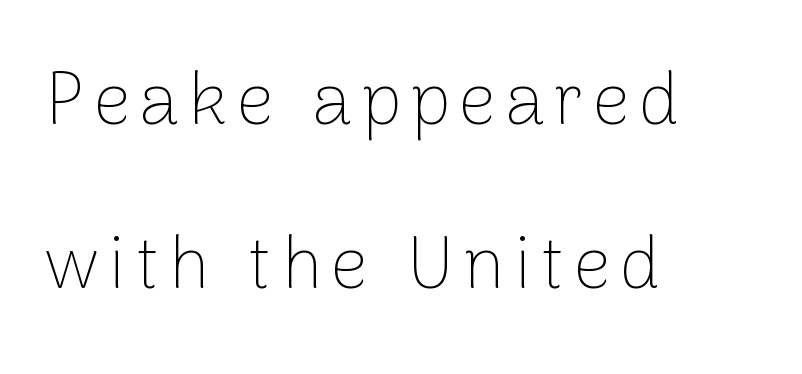
Q: Is the text bold? A: No.
Q: Is the text italic (slanted)? A: No, it is upright.
Q: Is the typeface a serif or a sans-serif typeface? A: Sans-serif.
Q: Is the text underlined? A: No.
Q: How is the paragraph aligned? A: Left-aligned.
Q: Is the spacing between lines tight, normal or loose? A: Loose.
Q: Width (condensed, normal, or wide)? A: Normal.
Q: Stroke contrast? A: Low.
Q: x-height? A: Medium.
Q: Monospaced? A: No.
